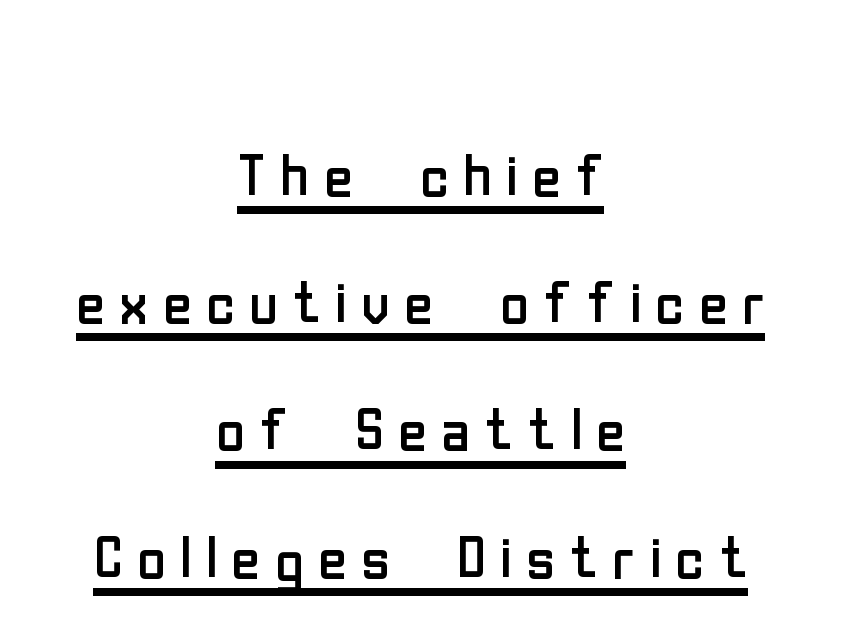
Q: Is the text bold? A: No.
Q: Is the text italic (slanted)? A: No, it is upright.
Q: Is the typeface a serif or a sans-serif typeface? A: Sans-serif.
Q: Is the text underlined? A: Yes.
Q: How is the paragraph aligned? A: Centered.
Q: Is the spacing between lines tight, normal or loose? A: Normal.
Q: Width (condensed, normal, or wide)? A: Condensed.
Q: Stroke contrast? A: Low.
Q: x-height? A: Medium.
Q: Monospaced? A: No.
